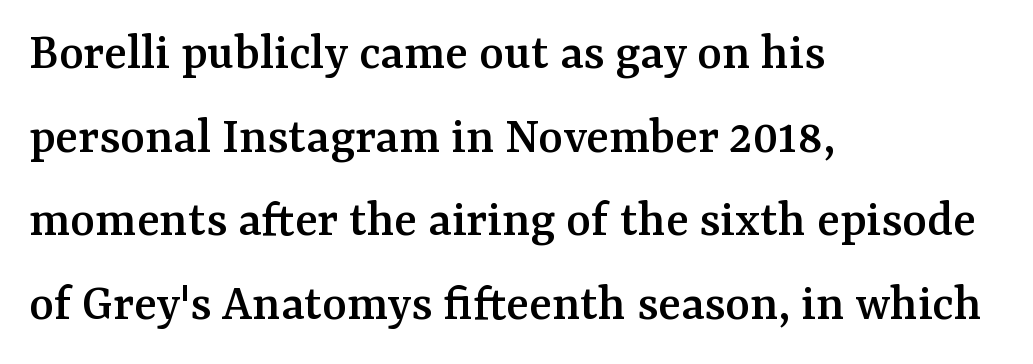
Type style note: has serifs. Does the copy run flush right? No — it runs flush left. You could not count columns in this text — the font is proportionally spaced. Students, observe: this is what conventionally led text looks like. Words appear dense and cohesive because spacing is normal.
